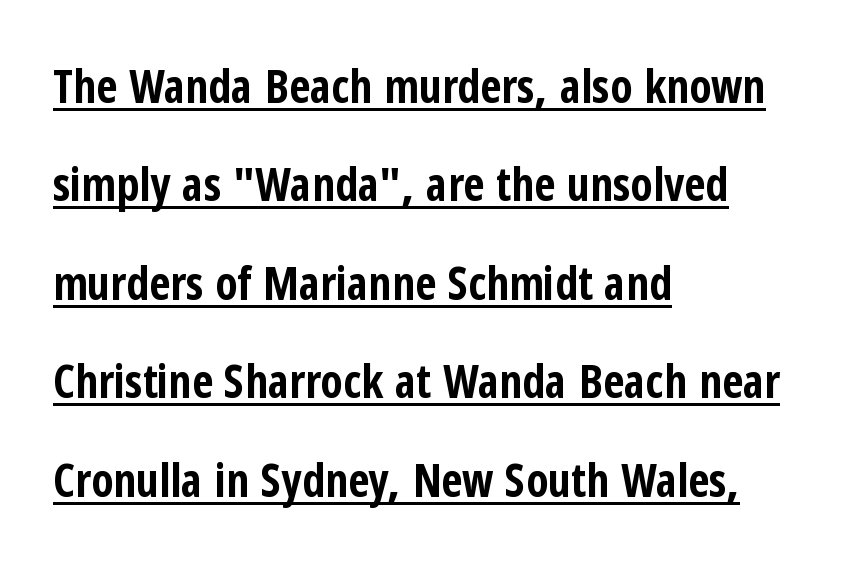
The image shows 46 px bold, condensed sans-serif type, upright; set left-aligned, loose line spacing (2.14x), normal letter spacing, underlined; low stroke contrast and a medium x-height.
